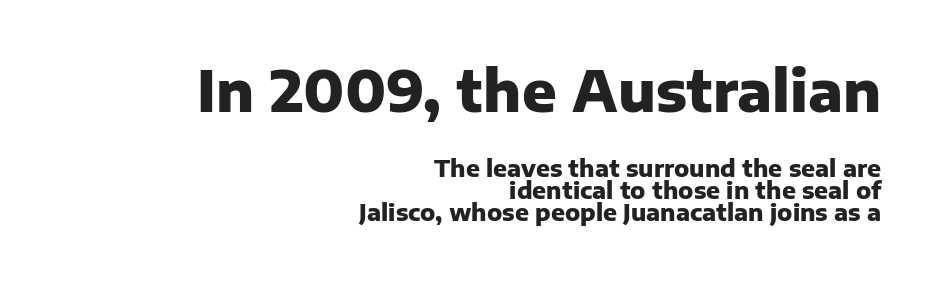
{"serif": "no", "italic": "no", "bold": "yes", "weight": "heavy", "width": "normal", "stroke_contrast": "low", "x_height": "medium", "monospaced": "no", "underline": "no", "align": "right", "line_spacing": "tight", "line_spacing_ratio": 0.96, "letter_spacing": "normal", "letter_spacing_em": 0.0, "larger_block": "first", "size_ratio": 2.48, "glyph_px": 57}
